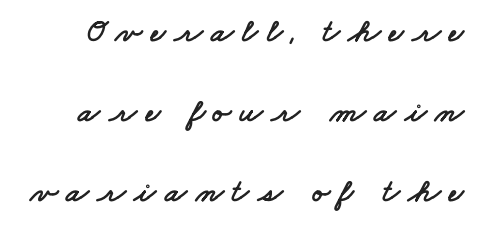
Q: Is the typeface a serif or a sans-serif typeface? A: Sans-serif.
Q: Is the text underlined? A: No.
Q: Is the spacing between letters normal or unusually wide? A: Unusually wide.
Q: Is the spacing between lines tight, normal or loose? A: Loose.
Q: Width (condensed, normal, or wide)? A: Wide.
Q: Stroke contrast? A: Low.
Q: x-height? A: Small.
Q: Monospaced? A: No.
